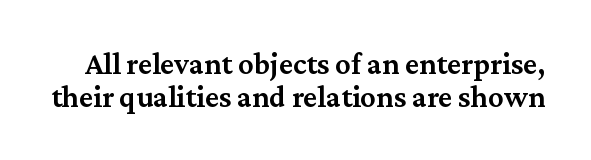
This is roman type, the default non-slanted kind. The face used here is proportionally spaced, like ordinary book or web type. A serif font was chosen for this passage. Students, note that the glyphs here touch the page at normal intervals. Vertically, the passage feels compressed, each row crowding the next.
